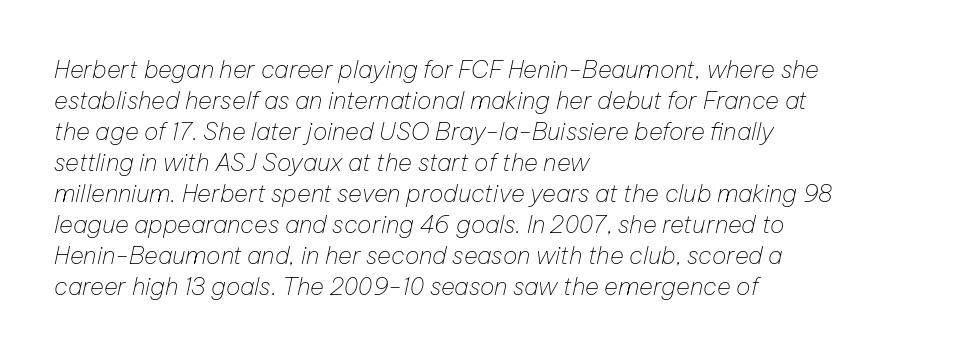
Q: Is the text bold? A: No.
Q: Is the text italic (slanted)? A: Yes, it leans right by about 12 degrees.
Q: Is the text underlined? A: No.
Q: How is the paragraph aligned? A: Left-aligned.
Q: Is the spacing between letters normal or unusually wide? A: Normal.
Q: Is the spacing between lines tight, normal or loose? A: Normal.
